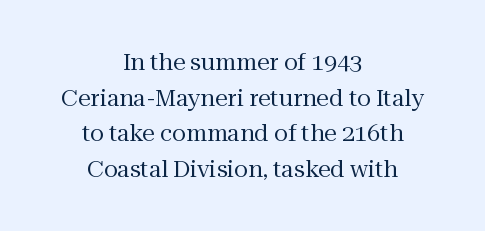
Style check: upright. The space between consecutive lines is moderate. The type is set solid horizontally, with unmodified tracking. This rendering features lettering with no underline. Is this a heavy cut? Hardly; it is regular or lighter.
